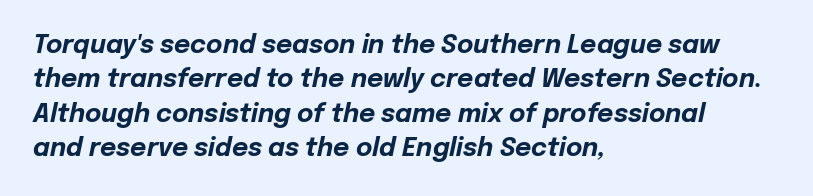
{"italic": "yes", "lean": "right", "slant_degrees": 12, "bold": "yes", "underline": "no", "align": "left", "line_spacing": "normal", "line_spacing_ratio": 1.38, "letter_spacing": "normal", "letter_spacing_em": 0.0, "glyph_px": 25}
